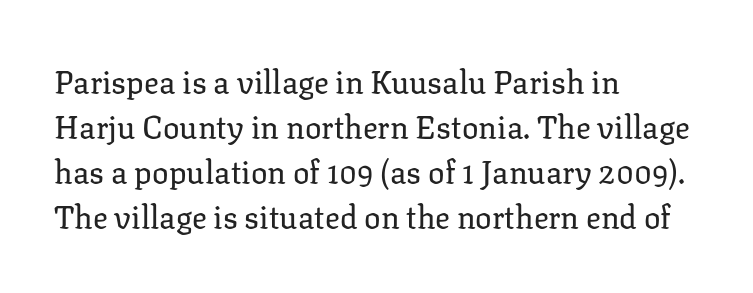
The image shows 31 px regular-weight serif type, upright; set left-aligned, normal line spacing (1.45x), normal letter spacing, not underlined; low stroke contrast and a medium x-height.
